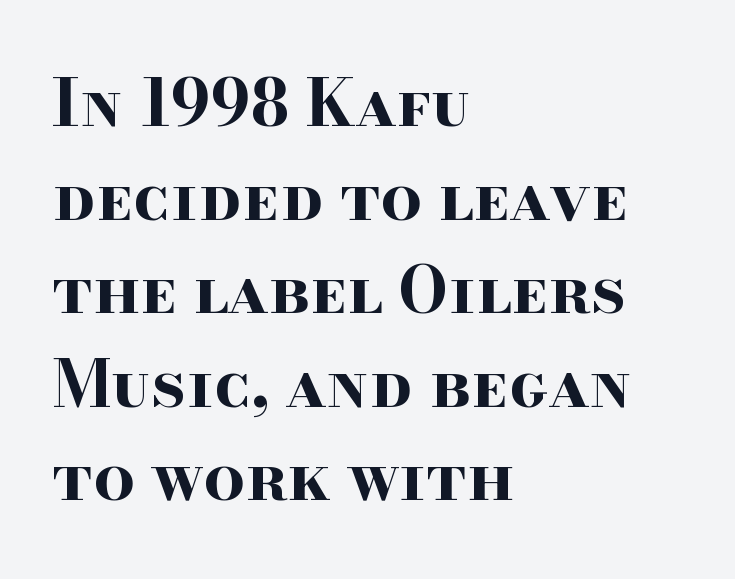
{"serif": "yes", "italic": "no", "bold": "yes", "weight": "bold", "width": "wide", "stroke_contrast": "high", "x_height": "small", "monospaced": "no", "underline": "no", "align": "left", "line_spacing": "normal", "line_spacing_ratio": 1.44, "letter_spacing": "normal", "letter_spacing_em": 0.0, "glyph_px": 65}
